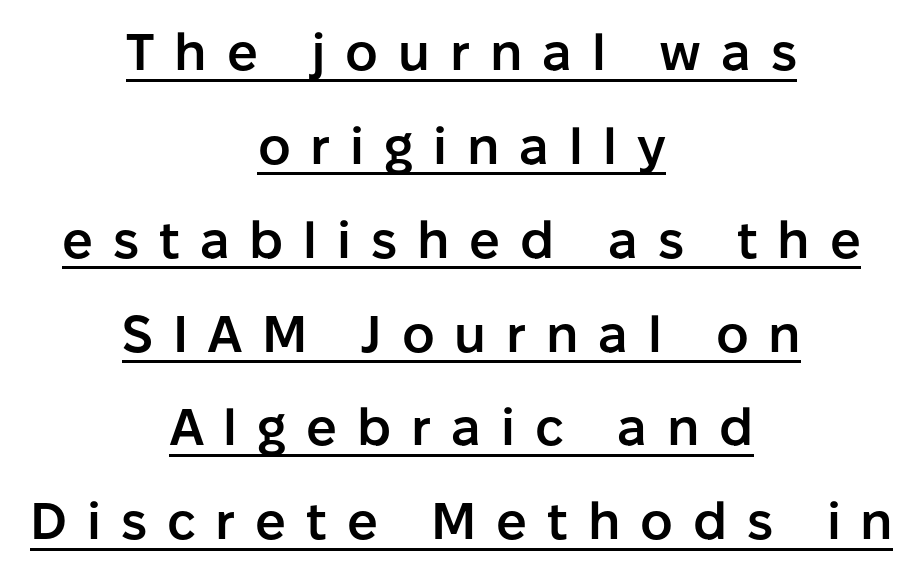
Q: Is the text bold? A: Semi-bold.
Q: Is the text italic (slanted)? A: No, it is upright.
Q: Is the typeface a serif or a sans-serif typeface? A: Sans-serif.
Q: Is the text underlined? A: Yes.
Q: How is the paragraph aligned? A: Centered.
Q: Is the spacing between letters normal or unusually wide? A: Unusually wide.
Q: Width (condensed, normal, or wide)? A: Normal.
Q: Stroke contrast? A: Low.
Q: x-height? A: Medium.
Q: Monospaced? A: No.
